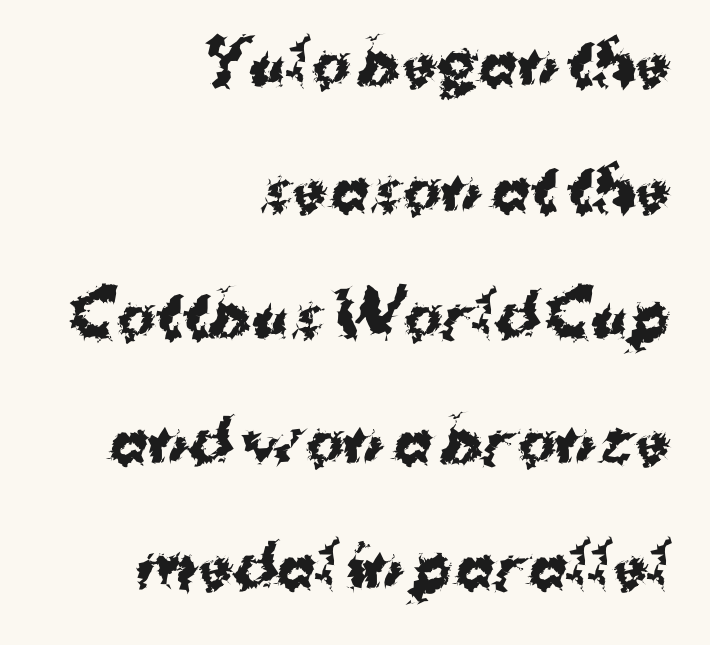
Q: Is the text bold? A: Yes.
Q: Is the text italic (slanted)? A: Yes.
Q: Is the typeface a serif or a sans-serif typeface? A: Sans-serif.
Q: Is the text underlined? A: No.
Q: How is the paragraph aligned? A: Right-aligned.
Q: Is the spacing between letters normal or unusually wide? A: Normal.
Q: Is the spacing between lines tight, normal or loose? A: Loose.
Q: Width (condensed, normal, or wide)? A: Normal.
Q: Stroke contrast? A: Medium.
Q: x-height? A: Medium.
Q: Monospaced? A: No.
